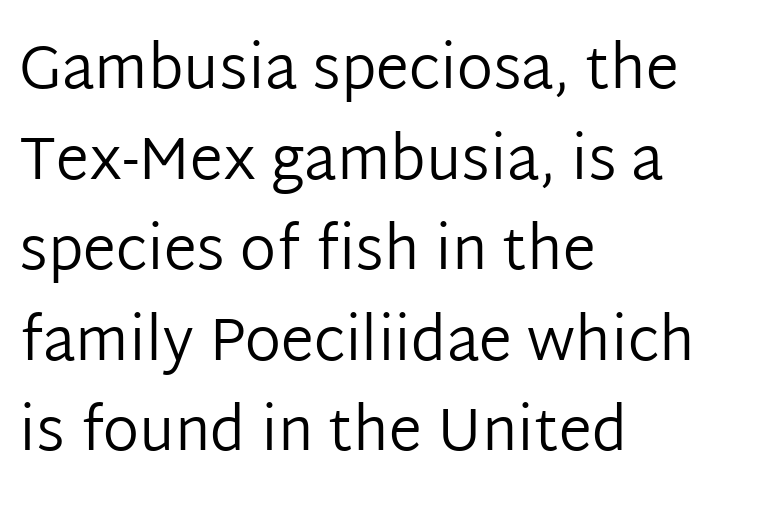
{"serif": "no", "italic": "no", "bold": "no", "weight": "regular", "width": "normal", "stroke_contrast": "low", "x_height": "medium", "monospaced": "no", "underline": "no", "align": "left", "line_spacing": "normal", "line_spacing_ratio": 1.51, "letter_spacing": "normal", "letter_spacing_em": 0.0, "glyph_px": 60}
